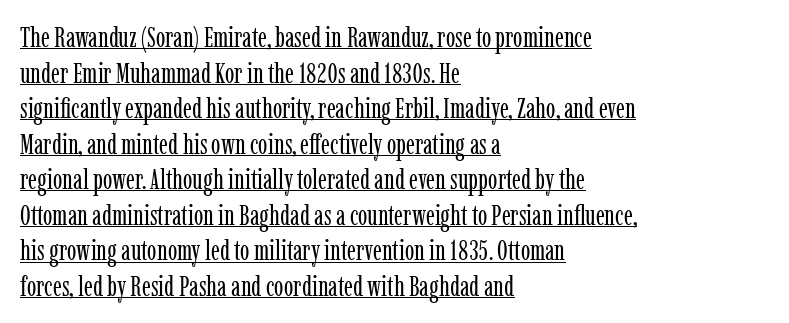
Q: Is the text bold? A: No.
Q: Is the text italic (slanted)? A: No, it is upright.
Q: Is the typeface a serif or a sans-serif typeface? A: Serif.
Q: Is the text underlined? A: Yes.
Q: How is the paragraph aligned? A: Left-aligned.
Q: Is the spacing between letters normal or unusually wide? A: Normal.
Q: Is the spacing between lines tight, normal or loose? A: Normal.
Q: Width (condensed, normal, or wide)? A: Condensed.
Q: Stroke contrast? A: Low.
Q: x-height? A: Medium.
Q: Monospaced? A: No.
